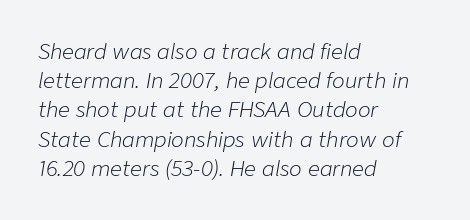
The image shows 21 px text type, italic (leaning right); set left-aligned, normal line spacing (1.39x), normal letter spacing, not underlined.
